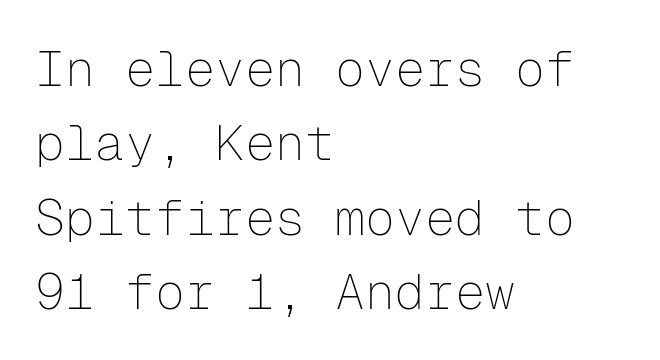
{"serif": "no", "italic": "no", "bold": "no", "weight": "thin", "width": "normal", "stroke_contrast": "low", "x_height": "medium", "monospaced": "yes", "underline": "no", "align": "left", "line_spacing": "normal", "line_spacing_ratio": 1.49, "letter_spacing": "normal", "letter_spacing_em": 0.0, "glyph_px": 50}
